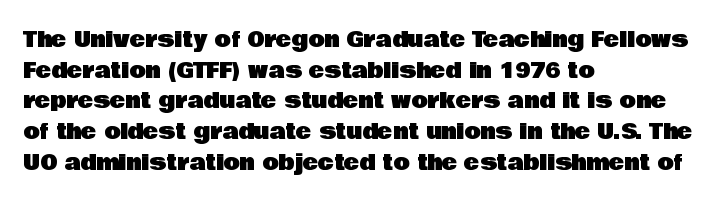
The image shows 21 px text type, upright; set left-aligned, normal line spacing (1.46x), normal letter spacing, not underlined.
